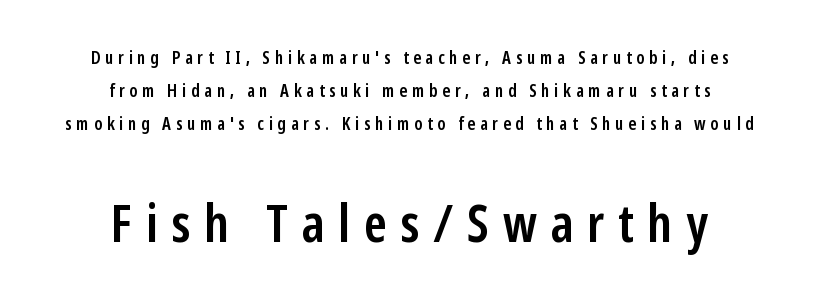
In terms of posture, this sample is upright. Honestly, the letter spacing is so wide it's the main thing you notice. This sample is center-justified, so both line endings float freely. A somewhat darkened texture: the type is semibold rather than bold.
